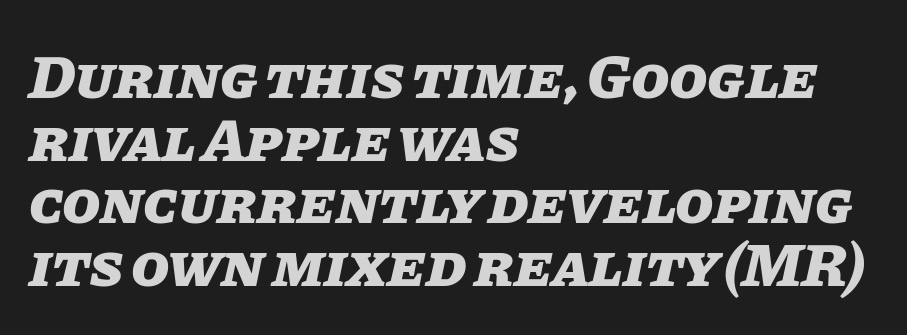
The rendering applies a slant to the glyphs. If you drew a ruler down the left edge, every line would touch it. Plain, unruled lines of type. Emphasis by weight is at full strength: bold. In terms of leading, this rendering errs on the cramped side. Short note: letters normally spaced.
